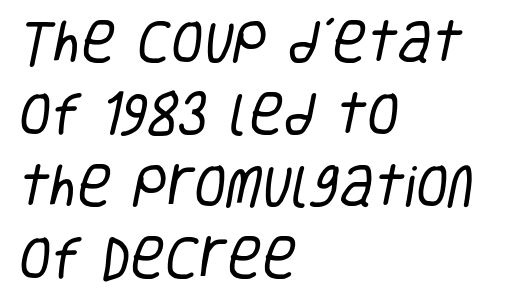
{"serif": "no", "bold": "no", "weight": "regular", "width": "condensed", "stroke_contrast": "low", "x_height": "large", "monospaced": "no", "underline": "no", "align": "left", "line_spacing": "normal", "line_spacing_ratio": 1.53, "letter_spacing": "normal", "letter_spacing_em": 0.0, "glyph_px": 47}
